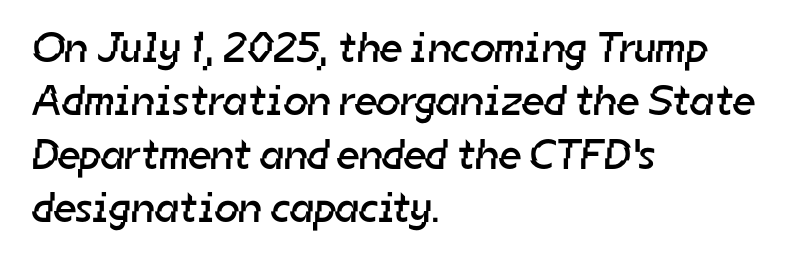
Leftover space on each line is placed entirely after the last word. Look at the bottom of the vertical strokes: they stop flat, with no serifs. Each stroke keeps to a modest, everyday thickness or less. You could not count columns in this text — the font is proportionally spaced. The specimen omits any rule beneath the text block's lines. Between one letter and the next there's only the usual sliver of space.
